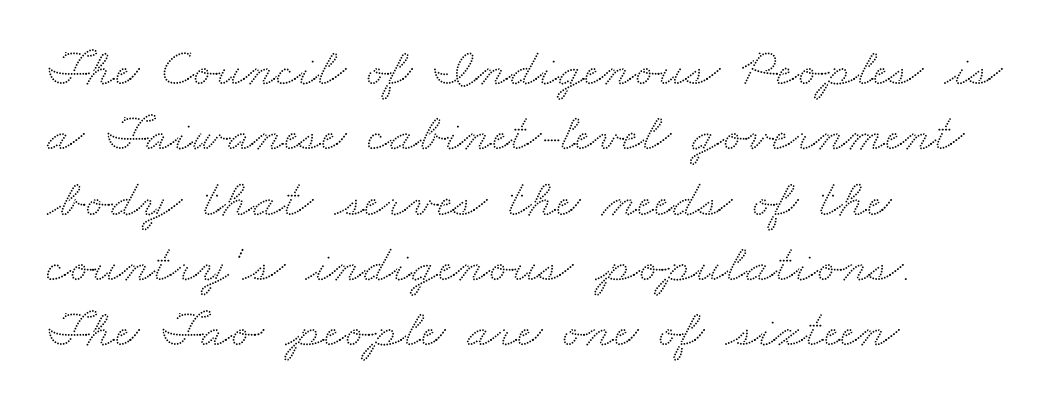
Yep, those are serifs on the letters. Characters follow at the spacing the type designer built in. Layout note: lines flush left. The letters advance in unequal steps, a hallmark of proportional type.
